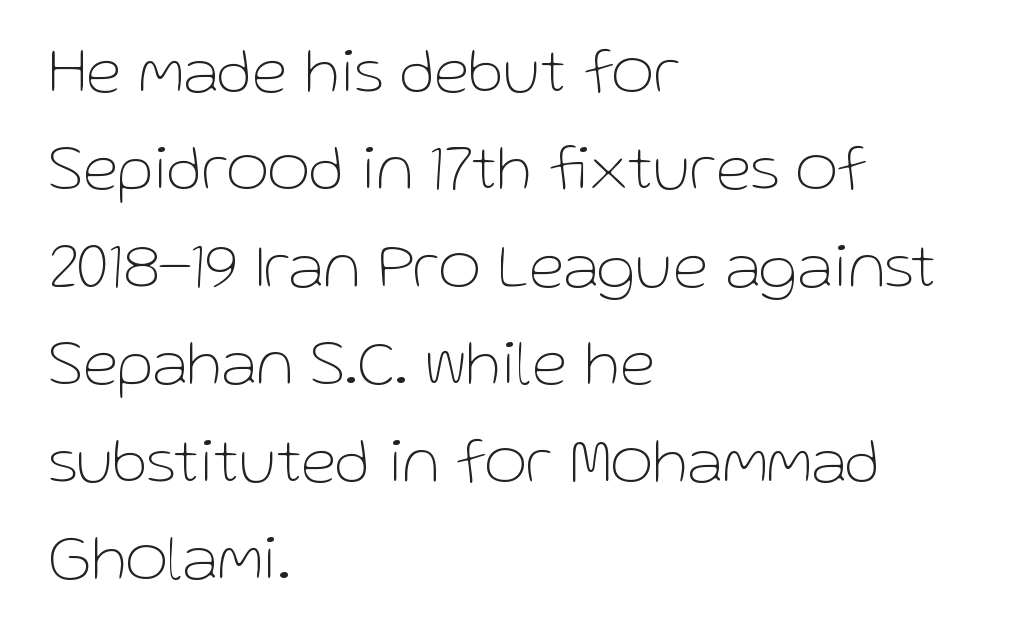
Q: Is the text bold? A: No.
Q: Is the text italic (slanted)? A: No, it is upright.
Q: Is the typeface a serif or a sans-serif typeface? A: Sans-serif.
Q: Is the text underlined? A: No.
Q: How is the paragraph aligned? A: Left-aligned.
Q: Is the spacing between letters normal or unusually wide? A: Normal.
Q: Is the spacing between lines tight, normal or loose? A: Normal.
Q: Width (condensed, normal, or wide)? A: Normal.
Q: Stroke contrast? A: Low.
Q: x-height? A: Medium.
Q: Monospaced? A: No.
